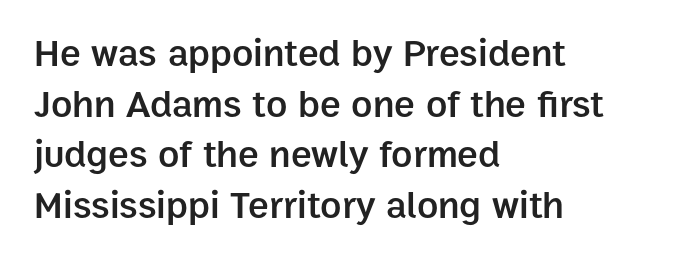
The image shows 39 px semibold sans-serif type, upright; set left-aligned, normal line spacing (1.3x), normal letter spacing, not underlined; low stroke contrast and a medium x-height.
